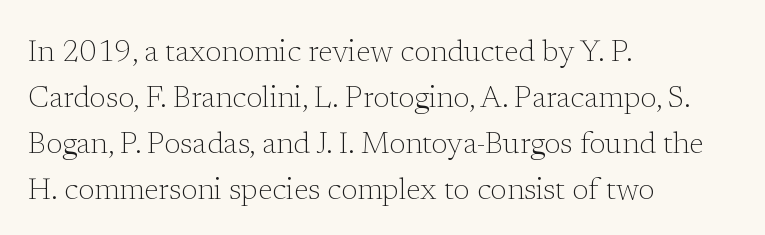
Q: Is the text bold? A: No.
Q: Is the text italic (slanted)? A: No, it is upright.
Q: Is the typeface a serif or a sans-serif typeface? A: Serif.
Q: Is the text underlined? A: No.
Q: How is the paragraph aligned? A: Left-aligned.
Q: Is the spacing between letters normal or unusually wide? A: Normal.
Q: Is the spacing between lines tight, normal or loose? A: Normal.
Q: Width (condensed, normal, or wide)? A: Normal.
Q: Stroke contrast? A: Low.
Q: x-height? A: Medium.
Q: Monospaced? A: No.
